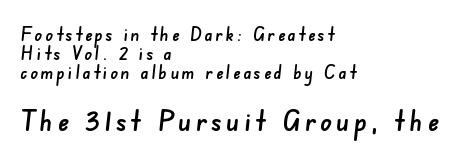
Q: Is the typeface a serif or a sans-serif typeface? A: Sans-serif.
Q: Is the text underlined? A: No.
Q: How is the paragraph aligned? A: Left-aligned.
Q: Is the spacing between lines tight, normal or loose? A: Tight.
Q: Which block of text is set in a larger size, the first (top) or the second (bottom)? A: The second (bottom) one.
Q: Width (condensed, normal, or wide)? A: Normal.
Q: Stroke contrast? A: Low.
Q: x-height? A: Small.
Q: Monospaced? A: No.
